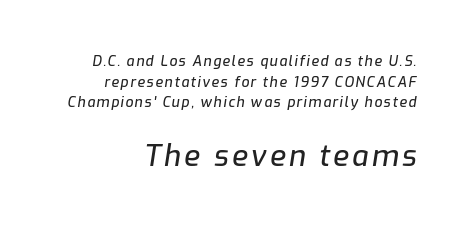
Q: Is the text italic (slanted)? A: Yes, it leans right by about 9 degrees.
Q: Is the text underlined? A: No.
Q: Is the spacing between lines tight, normal or loose? A: Normal.
Q: Which block of text is set in a larger size, the first (top) or the second (bottom)? A: The second (bottom) one.
Q: Width (condensed, normal, or wide)? A: Normal.
Q: Stroke contrast? A: Low.
Q: x-height? A: Medium.
Q: Monospaced? A: No.
